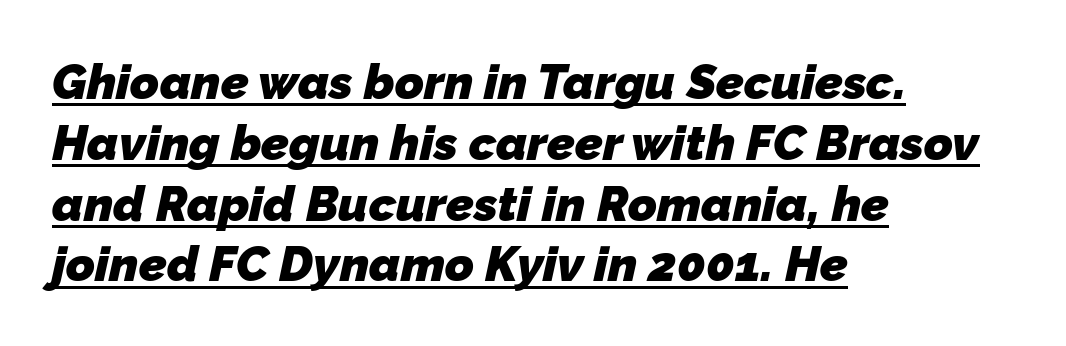
The image shows 49 px heavy sans-serif type; set left-aligned, line spacing 1.24x, normal letter spacing, underlined; low stroke contrast and a medium x-height.
